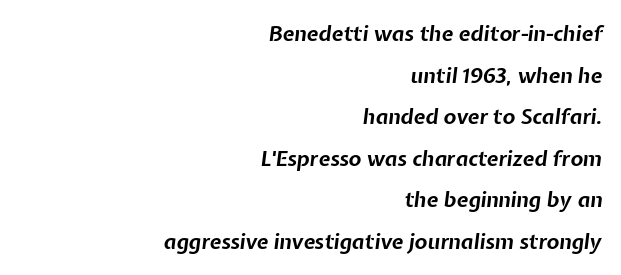
{"italic": "yes", "lean": "right", "slant_degrees": 7, "bold": "yes", "underline": "no", "align": "right", "line_spacing": "loose", "line_spacing_ratio": 1.98, "letter_spacing": "normal", "letter_spacing_em": 0.0, "glyph_px": 21}
